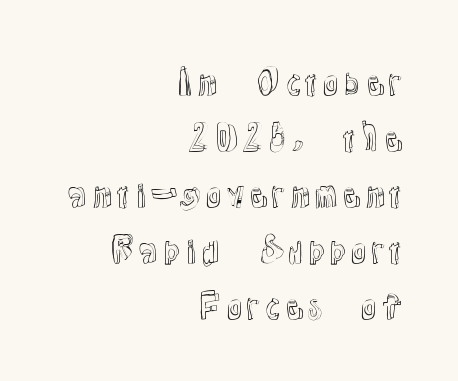
The image shows 34 px text type, upright; set right-aligned, normal line spacing (1.65x), normal letter spacing, not underlined; a medium x-height.
